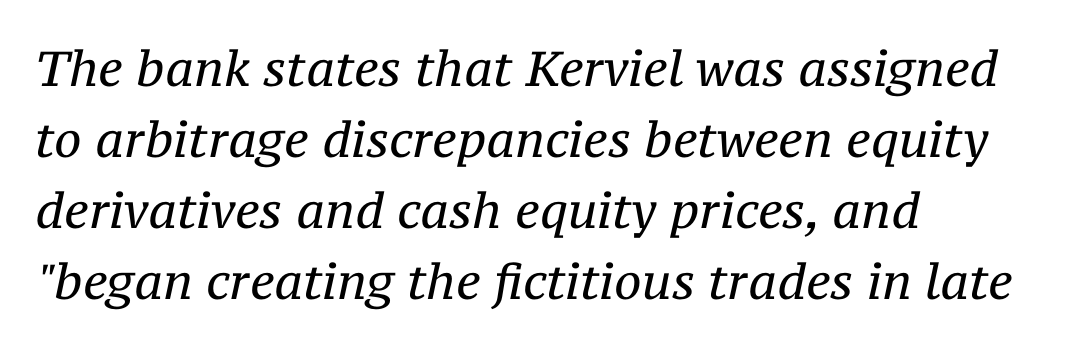
The image shows 49 px regular-weight serif type, italic (leaning right); set left-aligned, normal line spacing (1.45x), normal letter spacing, not underlined; medium stroke contrast and a medium x-height.
